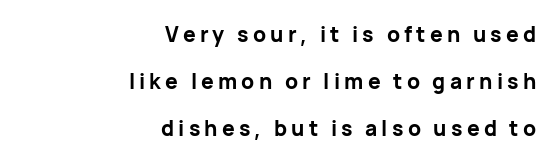
The image shows 21 px bold type, upright; set right-aligned, loose line spacing (2.25x), unusually wide letter spacing (+0.2 em), not underlined.
